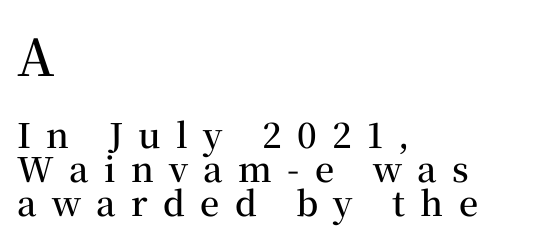
Q: Is the text bold? A: Semi-bold.
Q: Is the text italic (slanted)? A: No, it is upright.
Q: Is the typeface a serif or a sans-serif typeface? A: Serif.
Q: Is the text underlined? A: No.
Q: How is the paragraph aligned? A: Left-aligned.
Q: Is the spacing between letters normal or unusually wide? A: Unusually wide.
Q: Is the spacing between lines tight, normal or loose? A: Tight.
Q: Which block of text is set in a larger size, the first (top) or the second (bottom)? A: The first (top) one.
Q: Width (condensed, normal, or wide)? A: Normal.
Q: Stroke contrast? A: Medium.
Q: x-height? A: Medium.
Q: Monospaced? A: No.
